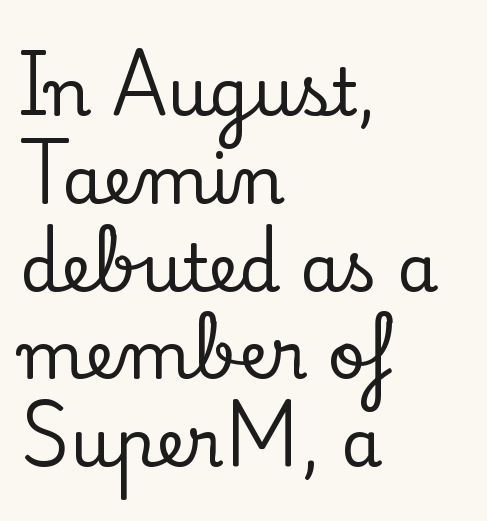
Q: Is the text italic (slanted)? A: No, it is upright.
Q: Is the text underlined? A: No.
Q: How is the paragraph aligned? A: Left-aligned.
Q: Is the spacing between letters normal or unusually wide? A: Normal.
Q: Is the spacing between lines tight, normal or loose? A: Normal.
Q: Width (condensed, normal, or wide)? A: Normal.
Q: Stroke contrast? A: Low.
Q: x-height? A: Small.
Q: Monospaced? A: No.
